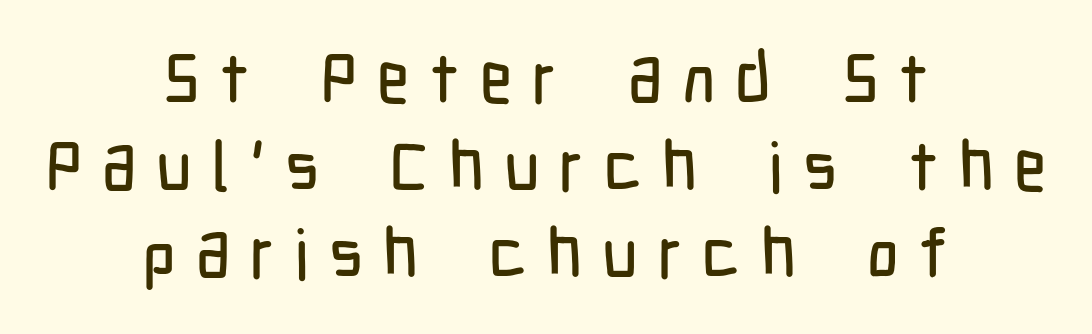
Is this a sans? Yes — the strokes have no serifs. Posture: vertical. The block of text has a typical density, with ordinary space between rows. Short note: letters widely spaced. The area under the type is left untouched.
